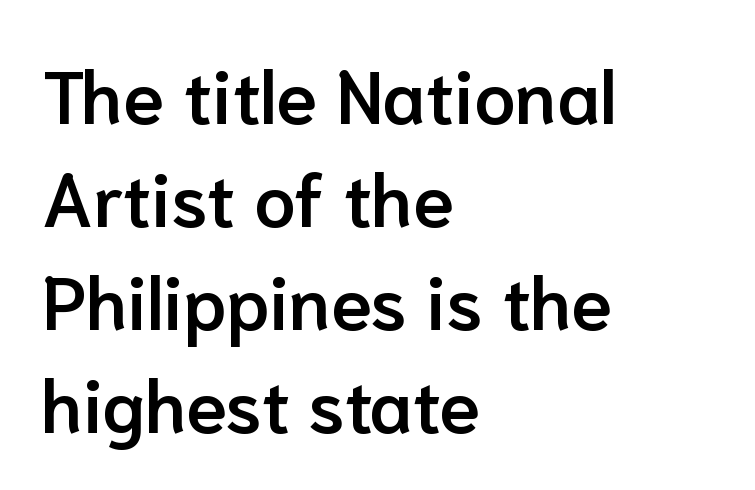
{"serif": "no", "italic": "no", "bold": "semi", "weight": "semibold", "width": "normal", "stroke_contrast": "low", "x_height": "medium", "monospaced": "no", "underline": "no", "align": "left", "line_spacing": "normal", "line_spacing_ratio": 1.39, "letter_spacing": "normal", "letter_spacing_em": 0.0, "glyph_px": 74}
